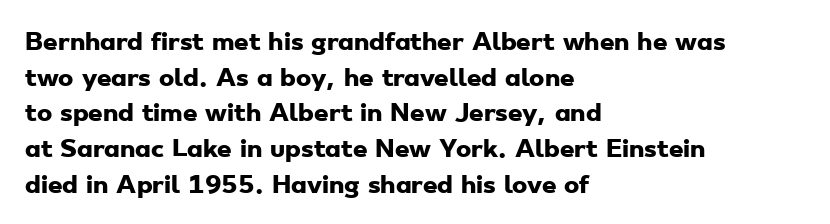
{"bold": "yes", "underline": "no", "align": "left", "line_spacing": "normal", "line_spacing_ratio": 1.55, "letter_spacing": "normal", "letter_spacing_em": 0.0, "glyph_px": 23}
